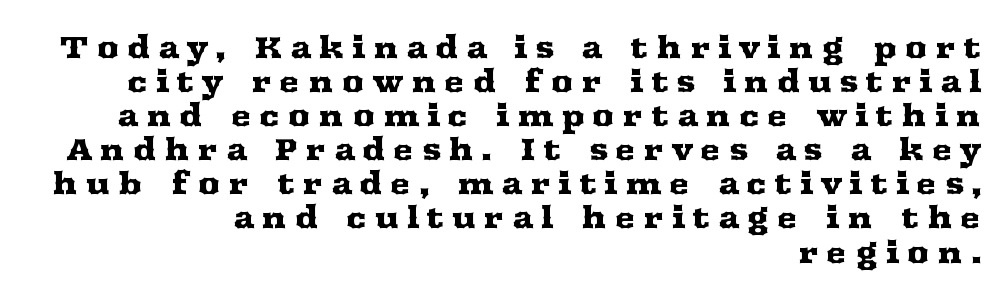
Upright lettering throughout. This sample uses a serif face. Clear beneath every line of the passage. Honestly, the rows look squashed on top of each other. Display-style spreading of the glyphs; the letterfit is very open.
